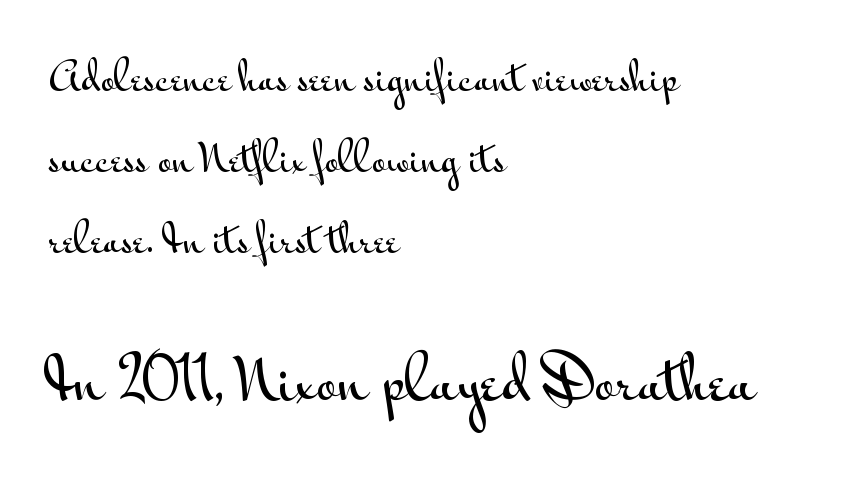
The image shows 58 px wide sans-serif type; set left-aligned, loose line spacing (2.08x), normal letter spacing, not underlined; the second (bottom) block is 1.49x larger; medium stroke contrast and a small x-height.
